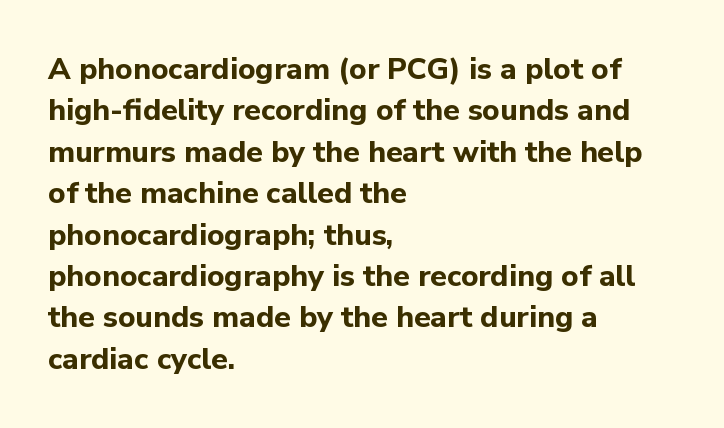
Q: Is the text bold? A: Yes.
Q: Is the text italic (slanted)? A: No, it is upright.
Q: Is the typeface a serif or a sans-serif typeface? A: Sans-serif.
Q: Is the text underlined? A: No.
Q: How is the paragraph aligned? A: Left-aligned.
Q: Is the spacing between letters normal or unusually wide? A: Normal.
Q: Is the spacing between lines tight, normal or loose? A: Normal.
Q: Width (condensed, normal, or wide)? A: Normal.
Q: Stroke contrast? A: Low.
Q: x-height? A: Medium.
Q: Monospaced? A: No.
